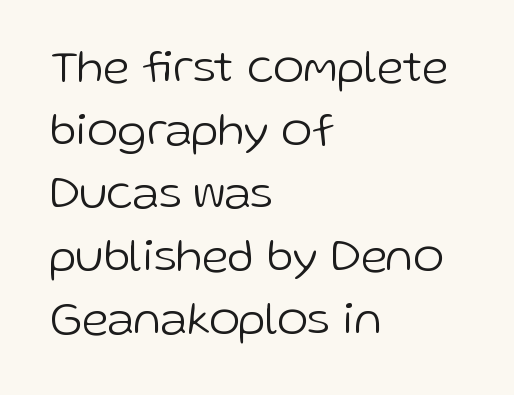
{"serif": "no", "italic": "no", "bold": "no", "weight": "light", "width": "normal", "stroke_contrast": "low", "x_height": "medium", "monospaced": "no", "underline": "no", "align": "left", "line_spacing": "normal", "line_spacing_ratio": 1.34, "letter_spacing": "normal", "letter_spacing_em": 0.0, "glyph_px": 47}
